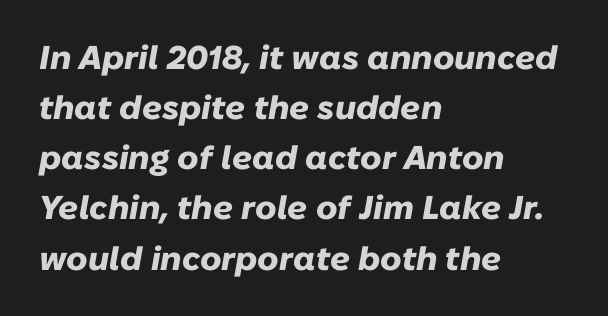
Do the characters align in a grid? No, the font is proportional. Vertical spacing — default. These lines stack with their left ends in a neat column. Nobody touched the tracking dial on this one. Heavy-handed strokes throughout: this text is bold. Quick note: underline off.
